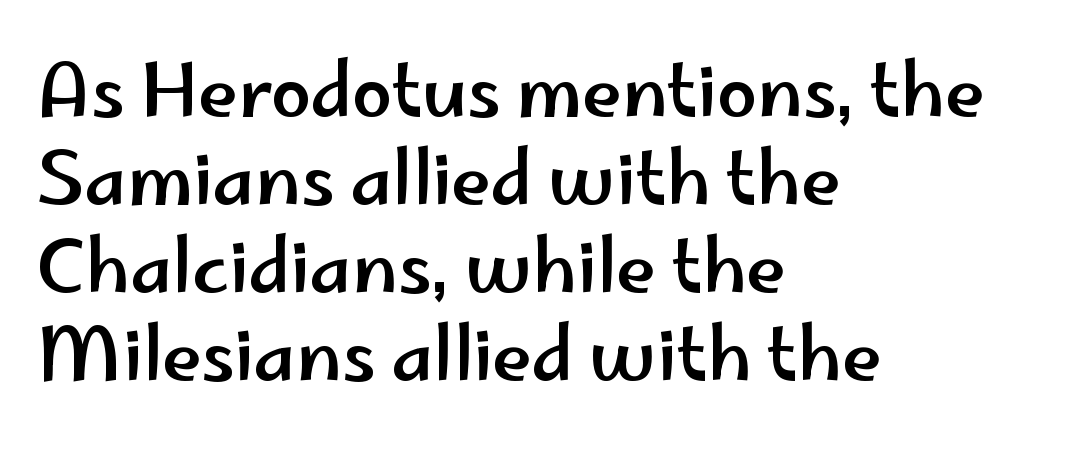
The characters display no serif detailing; their extremities are plain. The tracking reads as untouched default to a designer's eye. In terms of posture, this sample is upright. This sample has the flowing, uneven cadence of proportional lettering.
